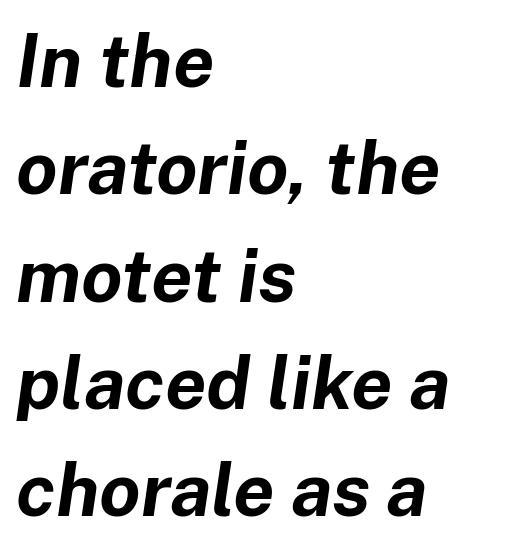
The image shows 74 px bold type, italic (leaning right); set left-aligned, normal line spacing (1.45x), normal letter spacing, not underlined; low stroke contrast and a medium x-height.
